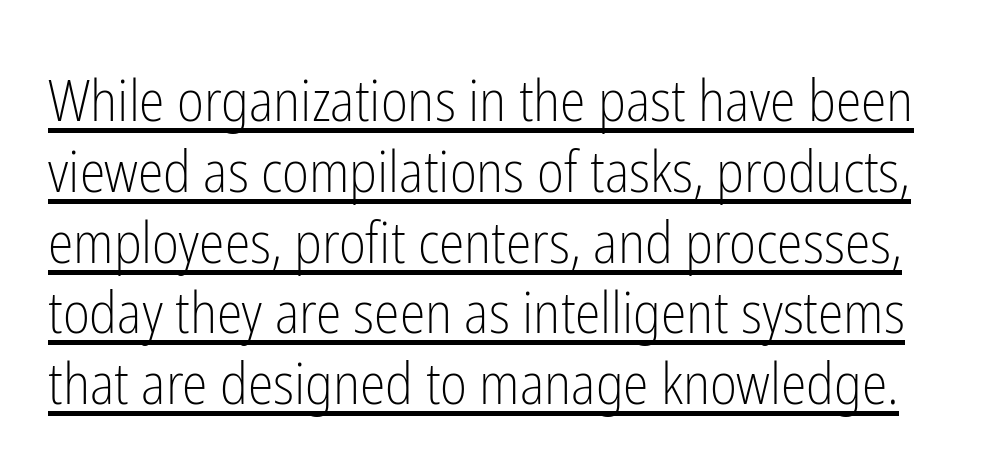
Each stroke keeps to a modest, everyday thickness or less. Looks like regular typesetting: each glyph gets only the width it needs. Characters remain perfectly vertical along every line. No extra tracking has been applied to these lines. These characters rest on top of a visible drawn line.
